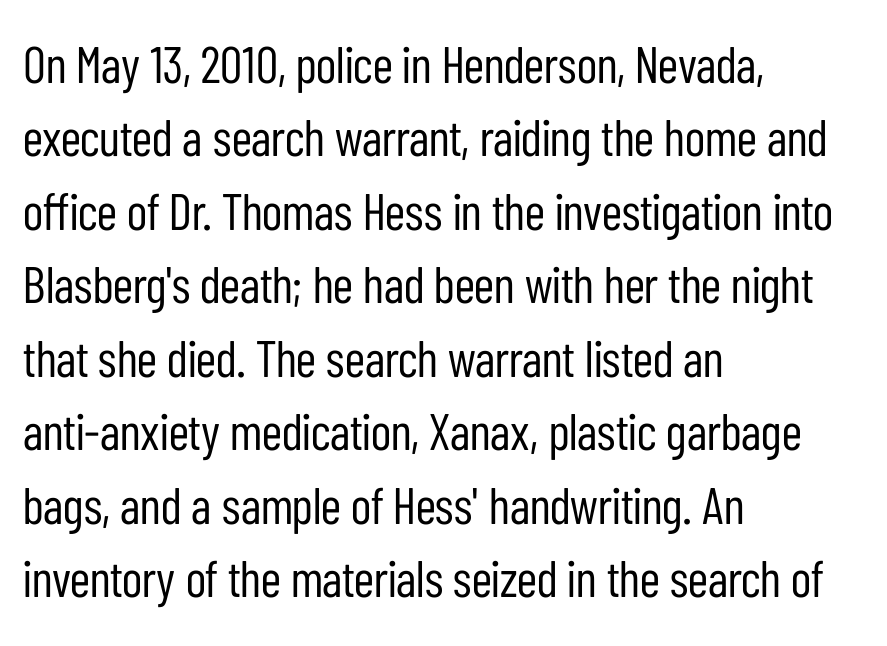
{"serif": "no", "italic": "no", "bold": "no", "weight": "regular", "width": "condensed", "stroke_contrast": "low", "x_height": "medium", "monospaced": "no", "underline": "no", "align": "left", "line_spacing": "normal", "line_spacing_ratio": 1.44, "letter_spacing": "normal", "letter_spacing_em": 0.0, "glyph_px": 51}
